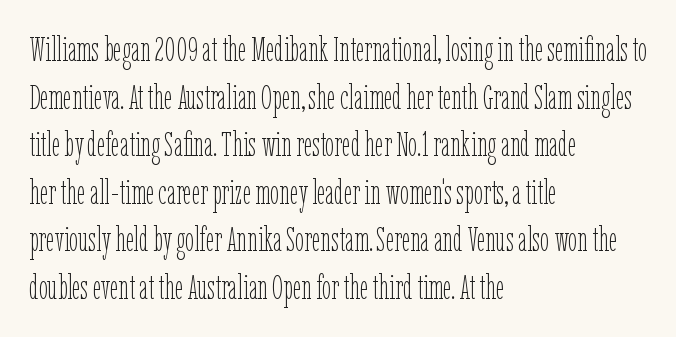
The image shows 33 px thin, condensed type, upright; set left-aligned, normal line spacing (1.44x), normal letter spacing, not underlined; low stroke contrast and a medium x-height.
